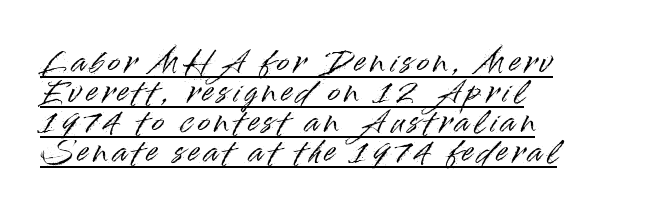
In designer terms, the underline attribute is active on this setting. These lines are composed in type without serifs. Do the characters align in a grid? No, the font is proportional.
